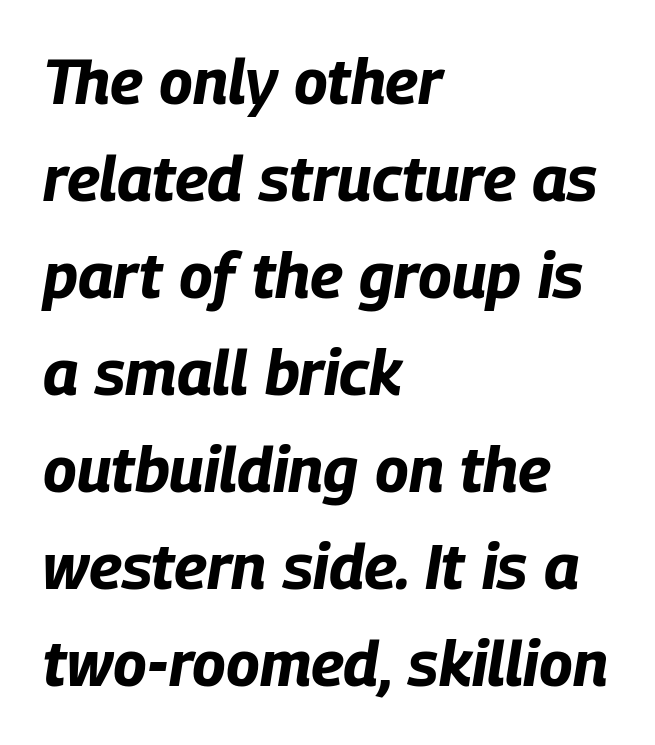
{"italic": "yes", "lean": "right", "slant_degrees": 9, "bold": "yes", "weight": "bold", "width": "condensed", "stroke_contrast": "low", "x_height": "large", "monospaced": "no", "underline": "no", "align": "left", "line_spacing": "normal", "line_spacing_ratio": 1.54, "letter_spacing": "normal", "letter_spacing_em": 0.0, "glyph_px": 63}
